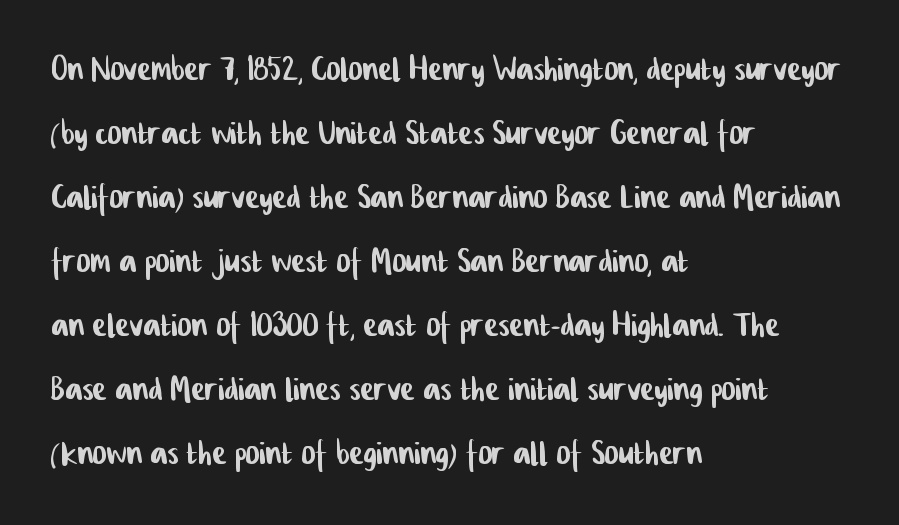
No word sits above an underline. The passage is arranged the way most books set body copy — flush left. Observe the absence of serifs on each vertical stroke in this sample. Rows of type keep a routine distance in the vertical direction.
